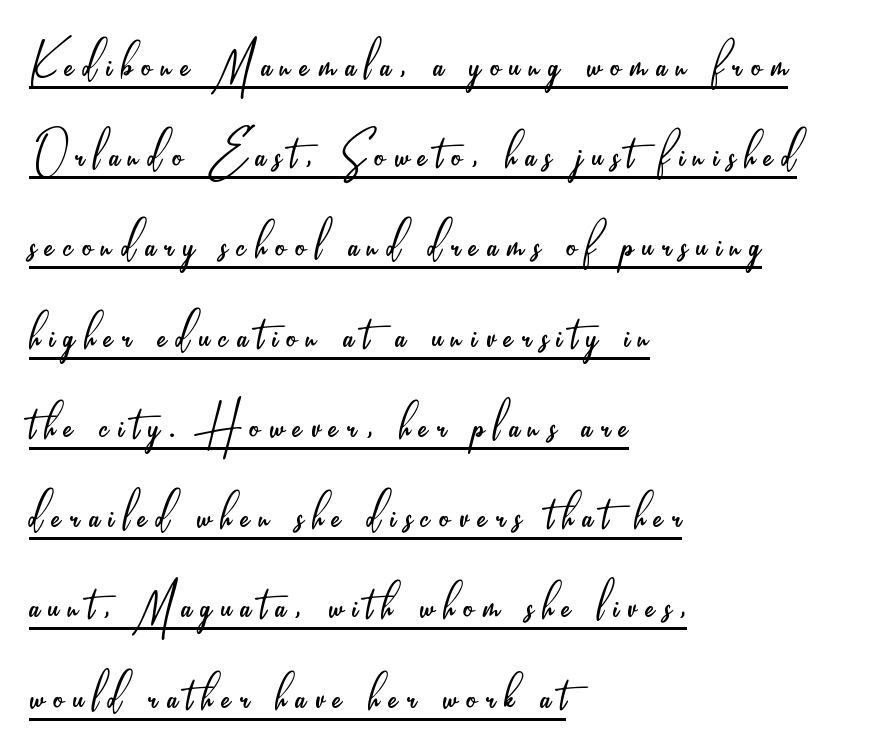
The image shows 64 px light, condensed sans-serif type; set left-aligned, normal line spacing (1.41x), underlined; low stroke contrast and a small x-height.
